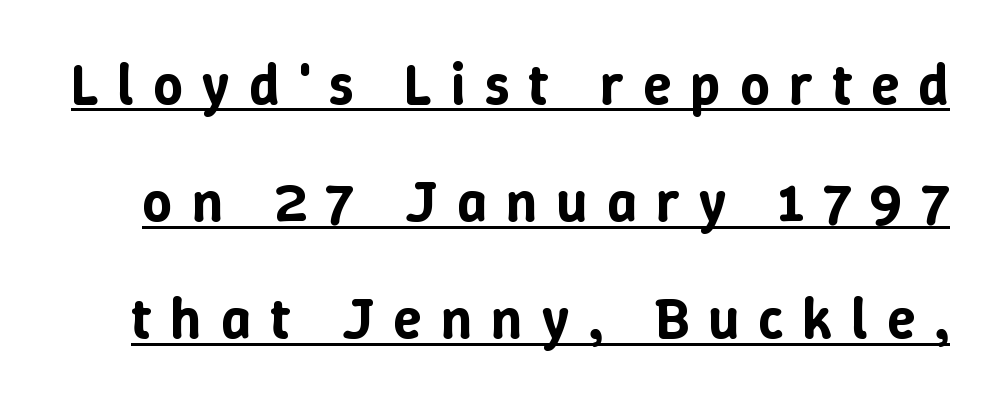
{"italic": "no", "width": "normal", "stroke_contrast": "low", "x_height": "medium", "monospaced": "no", "underline": "yes", "line_spacing": "loose", "line_spacing_ratio": 2.02, "letter_spacing": "wide", "letter_spacing_em": 0.33, "glyph_px": 58}
